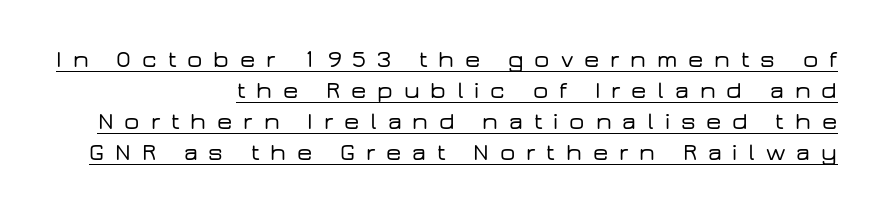
The image shows 24 px text type, upright; set right-aligned, normal line spacing (1.29x), unusually wide letter spacing (+0.45 em), underlined.
